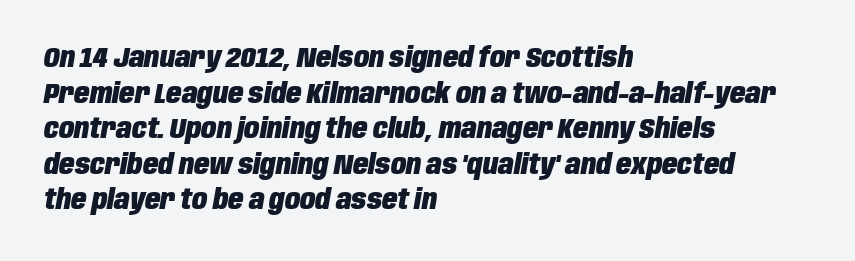
The whole block is typeset with a tilt. The passage shown is typed in a proportional face where columns would drift. Here the glyphs are tracked normally, forming tight word shapes. Which margin do the lines hug? The left one — the right edge is uneven. Stroke thickness is high; the sample reads as a true bold.
